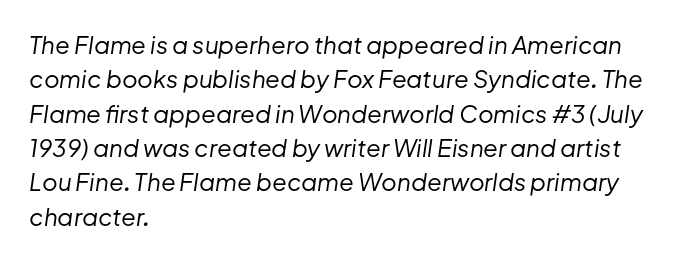
{"italic": "yes", "lean": "right", "slant_degrees": 8, "bold": "no", "underline": "no", "align": "left", "line_spacing": "normal", "line_spacing_ratio": 1.43, "letter_spacing": "normal", "letter_spacing_em": 0.0, "glyph_px": 24}
